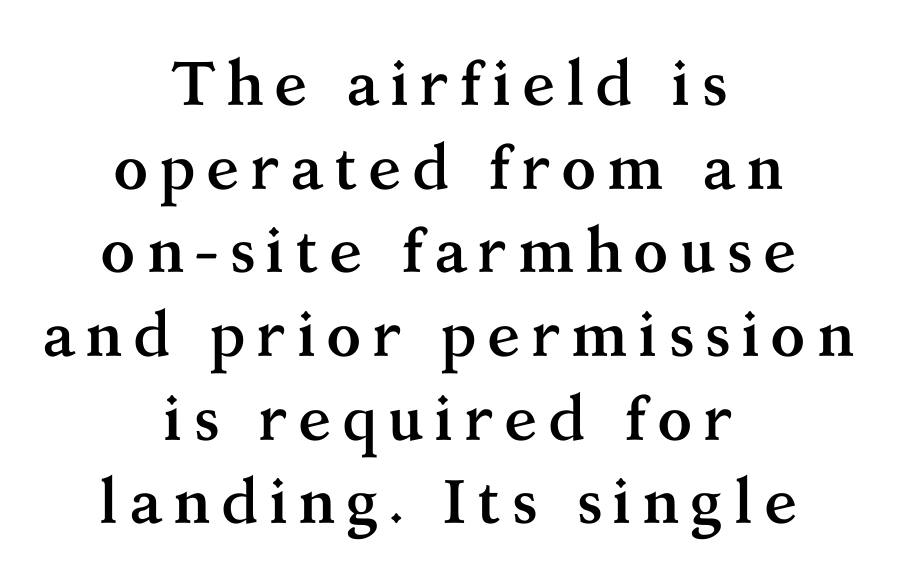
Q: Is the text bold? A: Yes.
Q: Is the text italic (slanted)? A: No, it is upright.
Q: Is the typeface a serif or a sans-serif typeface? A: Serif.
Q: Is the text underlined? A: No.
Q: How is the paragraph aligned? A: Centered.
Q: Is the spacing between lines tight, normal or loose? A: Normal.
Q: Width (condensed, normal, or wide)? A: Normal.
Q: Stroke contrast? A: Medium.
Q: x-height? A: Medium.
Q: Monospaced? A: No.
